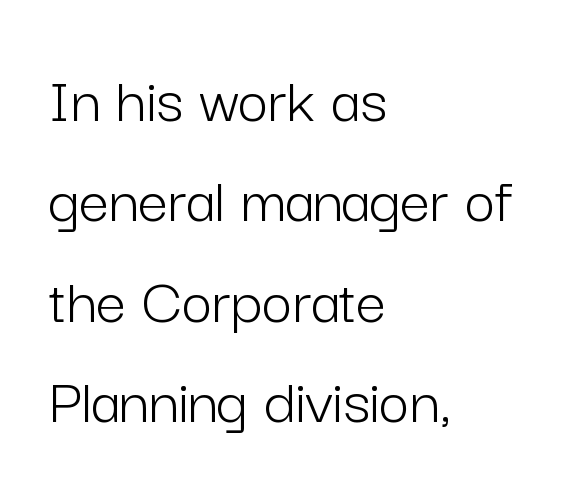
Look at the bottom of the vertical strokes: they stop flat, with no serifs. The weight would be labelled regular, book, light, or lighter still. Letter spacing: default. Upright lettering throughout.
